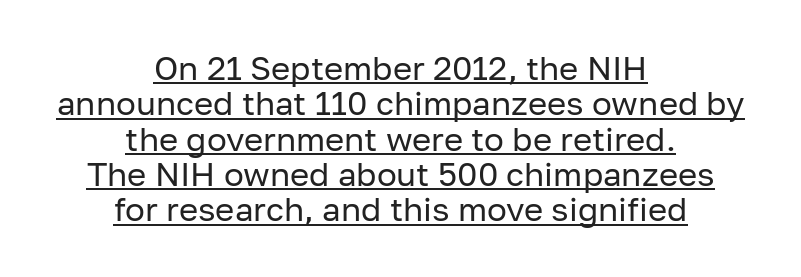
Q: Is the text bold? A: No.
Q: Is the text italic (slanted)? A: No, it is upright.
Q: Is the typeface a serif or a sans-serif typeface? A: Sans-serif.
Q: Is the text underlined? A: Yes.
Q: How is the paragraph aligned? A: Centered.
Q: Is the spacing between letters normal or unusually wide? A: Normal.
Q: Is the spacing between lines tight, normal or loose? A: Tight.
Q: Width (condensed, normal, or wide)? A: Normal.
Q: Stroke contrast? A: Low.
Q: x-height? A: Medium.
Q: Monospaced? A: No.
